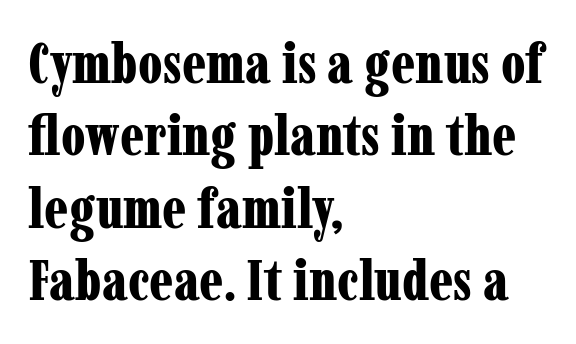
Q: Is the text bold? A: Yes.
Q: Is the text italic (slanted)? A: No, it is upright.
Q: Is the typeface a serif or a sans-serif typeface? A: Serif.
Q: Is the text underlined? A: No.
Q: How is the paragraph aligned? A: Left-aligned.
Q: Is the spacing between letters normal or unusually wide? A: Normal.
Q: Is the spacing between lines tight, normal or loose? A: Normal.
Q: Width (condensed, normal, or wide)? A: Condensed.
Q: Stroke contrast? A: Low.
Q: x-height? A: Medium.
Q: Monospaced? A: No.
